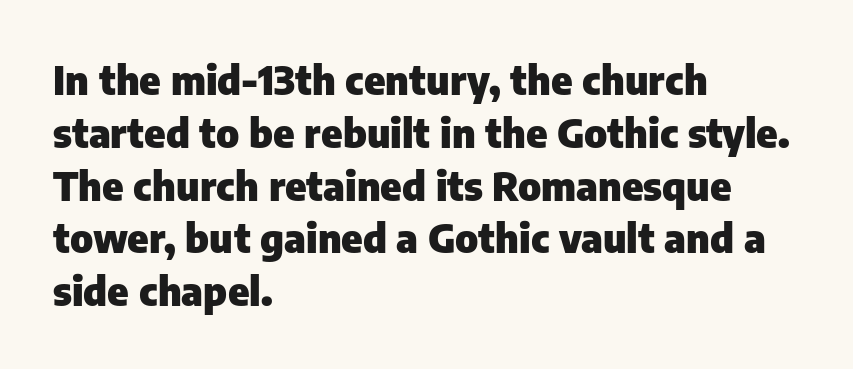
The image shows 40 px heavy sans-serif type, upright; set left-aligned, normal line spacing (1.32x), normal letter spacing, not underlined; low stroke contrast and a medium x-height.
